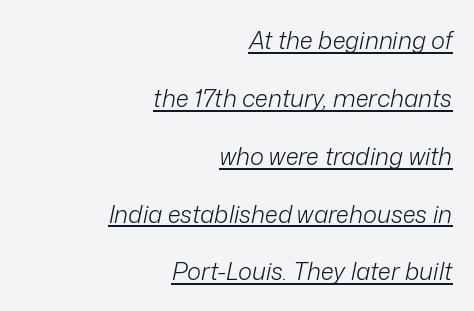
{"italic": "yes", "lean": "right", "slant_degrees": 12, "bold": "no", "underline": "yes", "align": "right", "line_spacing": "loose", "line_spacing_ratio": 2.41, "letter_spacing": "normal", "letter_spacing_em": 0.0, "glyph_px": 24}
